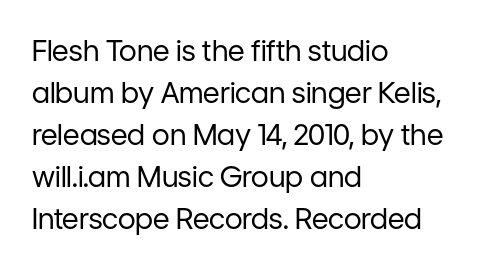
Q: Is the text bold? A: No.
Q: Is the text italic (slanted)? A: No, it is upright.
Q: Is the typeface a serif or a sans-serif typeface? A: Sans-serif.
Q: Is the text underlined? A: No.
Q: How is the paragraph aligned? A: Left-aligned.
Q: Is the spacing between letters normal or unusually wide? A: Normal.
Q: Is the spacing between lines tight, normal or loose? A: Normal.
Q: Width (condensed, normal, or wide)? A: Normal.
Q: Stroke contrast? A: Low.
Q: x-height? A: Medium.
Q: Monospaced? A: No.
